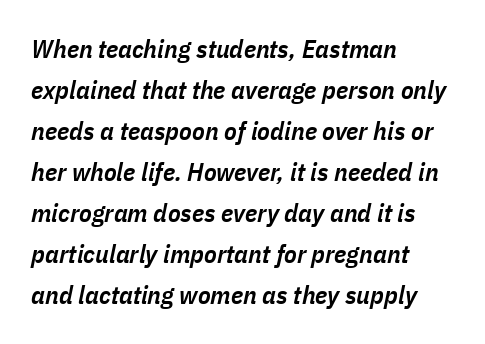
Unmarked baselines from the first word to the last. Weight: semibold (demi). Line beginnings align vertically; line endings do not. Notice how descenders clear the ascenders below comfortably — that's standard leading.
